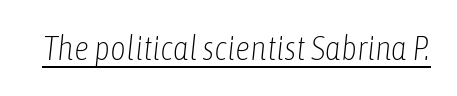
Q: Is the text bold? A: No.
Q: Is the text italic (slanted)? A: Yes, it leans right by about 6 degrees.
Q: Is the text underlined? A: Yes.
Q: Is the spacing between letters normal or unusually wide? A: Normal.
Q: Width (condensed, normal, or wide)? A: Condensed.
Q: Stroke contrast? A: Low.
Q: x-height? A: Medium.
Q: Monospaced? A: No.
